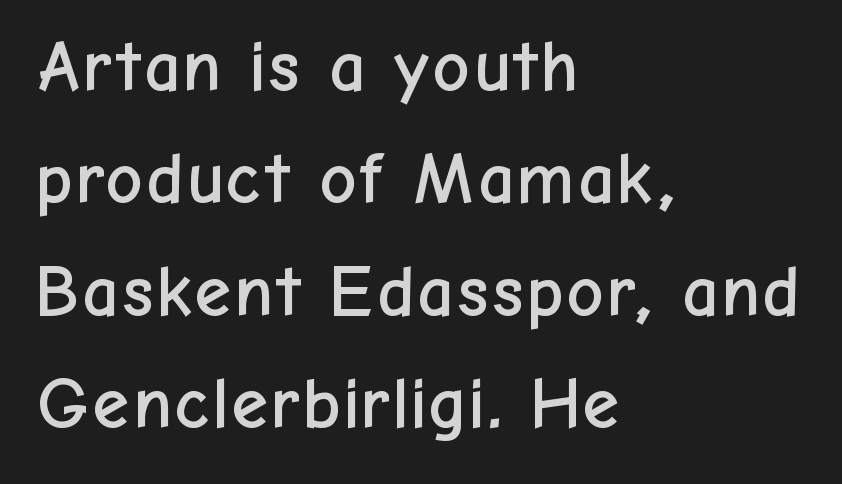
The image shows 73 px sans-serif type, upright; set left-aligned, normal line spacing (1.54x), normal letter spacing, not underlined; low stroke contrast and a medium x-height.
